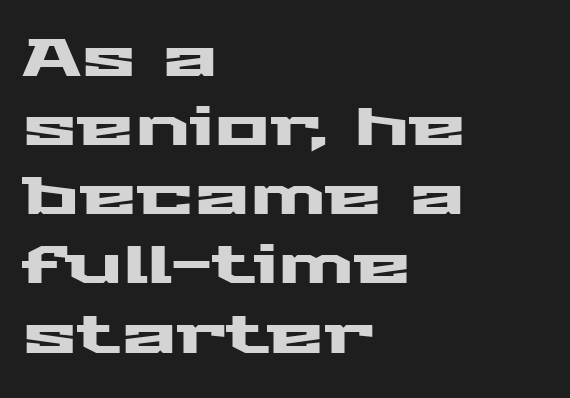
Glance below the letters and you will spot only blank space. Each new line begins a customary step beneath the previous one. The paragraph shown leans on its left margin. Note the varied advance widths — an 'i' is clearly narrower than an 'm'. Italic: no, the glyphs are upright roman. Caption: standard tracking, unaltered.
